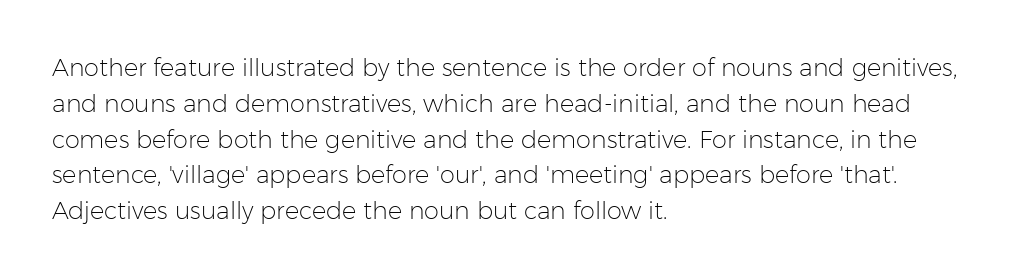
The image shows 24 px text type, upright; set left-aligned, normal line spacing (1.49x), normal letter spacing, not underlined.
